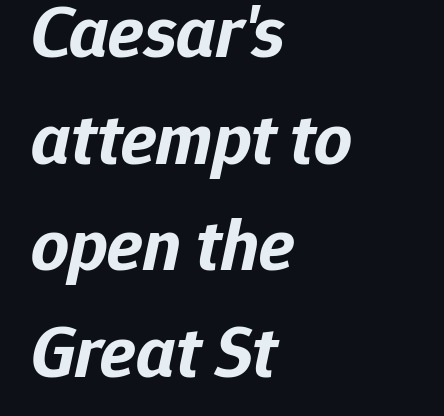
{"italic": "yes", "lean": "right", "slant_degrees": 12, "bold": "yes", "weight": "bold", "width": "normal", "stroke_contrast": "low", "x_height": "medium", "monospaced": "no", "underline": "no", "align": "left", "line_spacing": "normal", "line_spacing_ratio": 1.44, "letter_spacing": "normal", "letter_spacing_em": 0.0, "glyph_px": 74}
